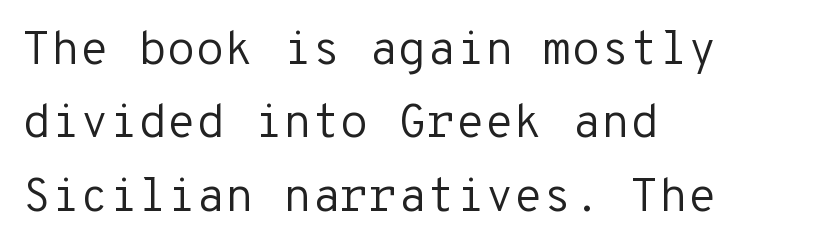
Q: Is the text bold? A: No.
Q: Is the text italic (slanted)? A: No, it is upright.
Q: Is the typeface a serif or a sans-serif typeface? A: Sans-serif.
Q: Is the text underlined? A: No.
Q: How is the paragraph aligned? A: Left-aligned.
Q: Is the spacing between letters normal or unusually wide? A: Normal.
Q: Is the spacing between lines tight, normal or loose? A: Normal.
Q: Width (condensed, normal, or wide)? A: Normal.
Q: Stroke contrast? A: Low.
Q: x-height? A: Medium.
Q: Monospaced? A: Yes.
